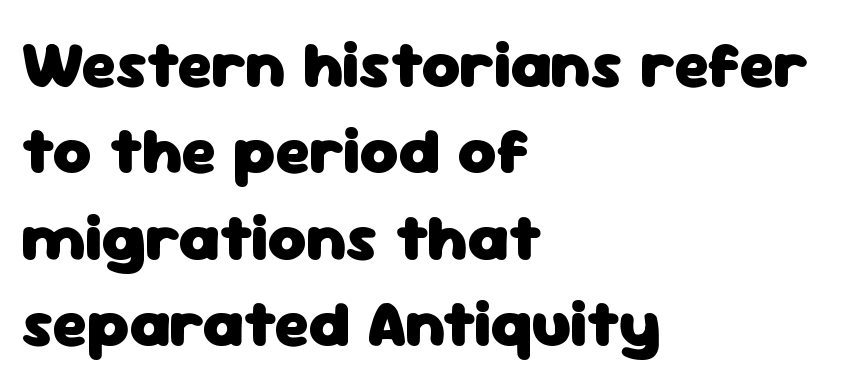
If you drew a ruler down the left edge, every line would touch it. Each new line begins a customary step beneath the previous one. You could not count columns in this text — the font is proportionally spaced. Serif or sans? Sans — the stroke terminals are bare.
